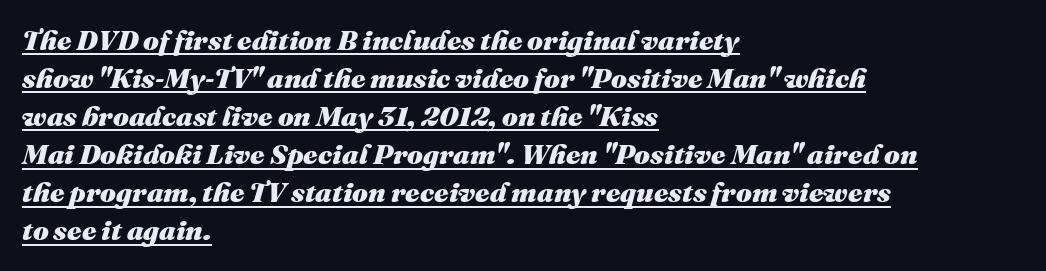
The image shows 28 px heavy type, italic (leaning right); set left-aligned, normal line spacing (1.36x), normal letter spacing, underlined; medium stroke contrast and a medium x-height.
